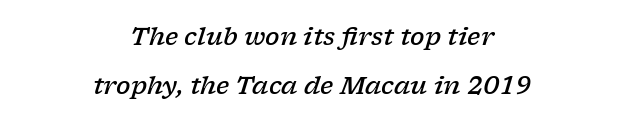
Q: Is the text bold? A: Semi-bold.
Q: Is the text italic (slanted)? A: Yes, it leans right by about 17 degrees.
Q: Is the text underlined? A: No.
Q: How is the paragraph aligned? A: Centered.
Q: Is the spacing between letters normal or unusually wide? A: Normal.
Q: Is the spacing between lines tight, normal or loose? A: Loose.
